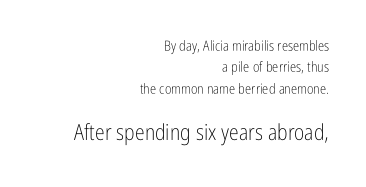
This block has exactly the height ordinary leading produces. Typeset ragged left — the right edge is the straight one. Spacing between characters is what you'd get straight out of the box. Heaviness? Minimal to ordinary, like unemphasized prose. Unlike italic type, these characters show no tilt at all.
